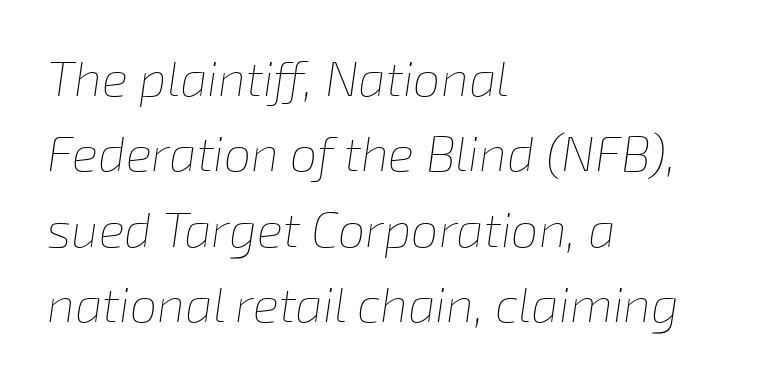
Nothing heavy about these letters — not bold at all. Just letters on the line, the space beneath them empty. Does the leading feel generous? No, just average. Is this a fixed-width face? No — the glyphs have proportional, varying widths. Slant detected: the letters are inclined. You could call the tracking neutral — neither tight nor loose.
